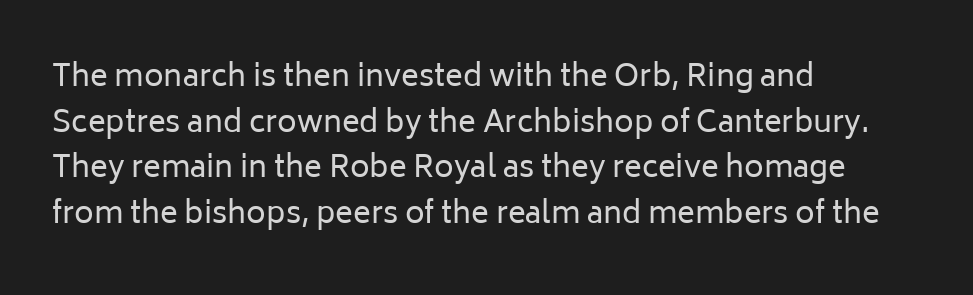
The image shows 30 px regular-weight sans-serif type, upright; set left-aligned, normal line spacing (1.52x), normal letter spacing, not underlined; low stroke contrast and a medium x-height.
